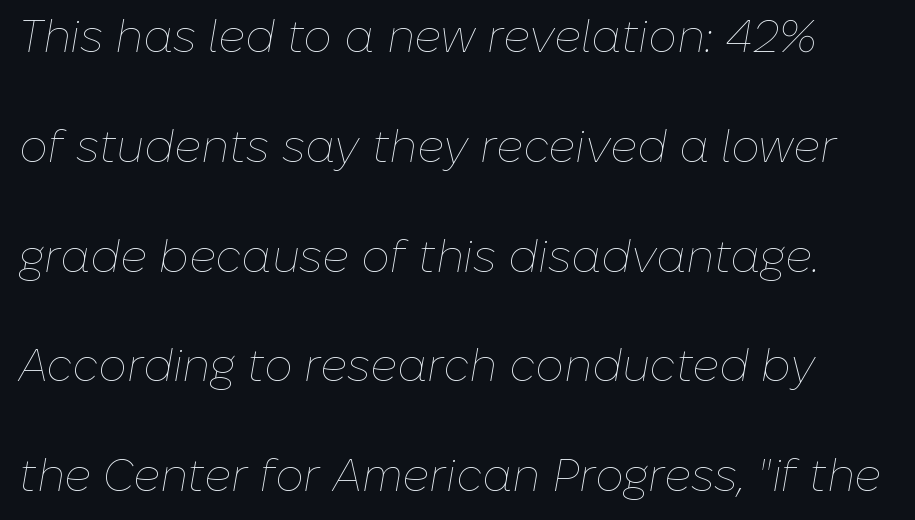
The image shows 45 px thin type, italic (leaning right); set loose line spacing (2.44x), normal letter spacing, not underlined; low stroke contrast and a medium x-height.
